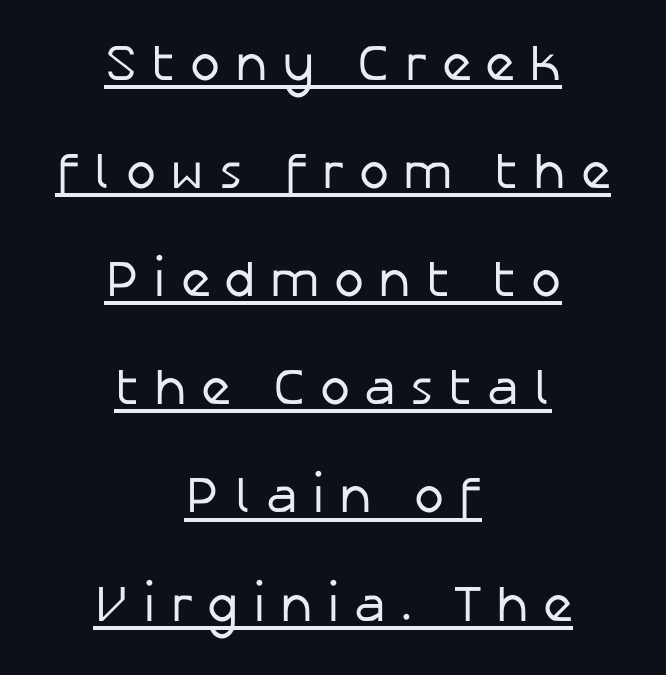
{"serif": "no", "italic": "no", "bold": "no", "weight": "regular", "width": "normal", "stroke_contrast": "low", "x_height": "medium", "monospaced": "no", "underline": "yes", "align": "center", "line_spacing": "loose", "line_spacing_ratio": 2.12, "letter_spacing": "wide", "letter_spacing_em": 0.28, "glyph_px": 51}
